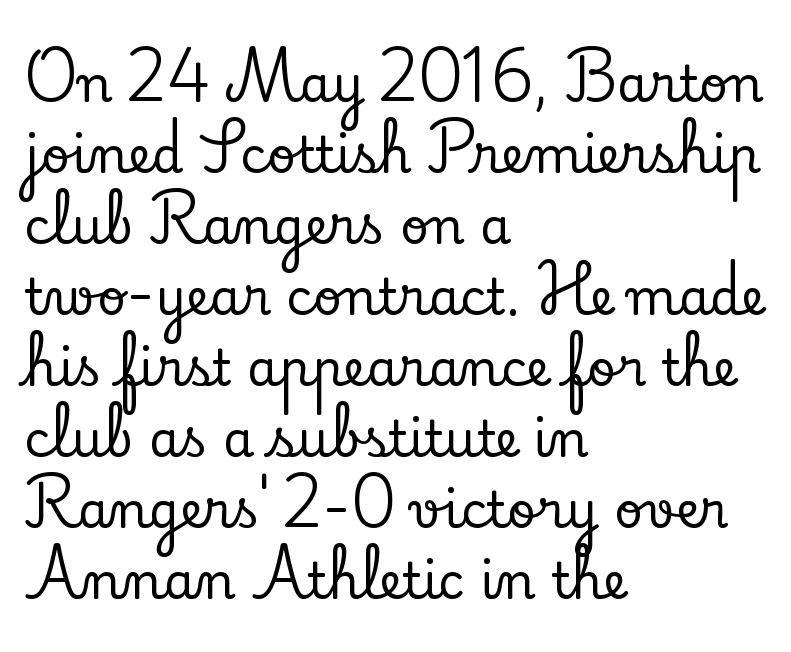
Q: Is the text italic (slanted)? A: No, it is upright.
Q: Is the typeface a serif or a sans-serif typeface? A: Serif.
Q: Is the text underlined? A: No.
Q: How is the paragraph aligned? A: Left-aligned.
Q: Is the spacing between letters normal or unusually wide? A: Normal.
Q: Is the spacing between lines tight, normal or loose? A: Normal.
Q: Width (condensed, normal, or wide)? A: Normal.
Q: Stroke contrast? A: Low.
Q: x-height? A: Small.
Q: Monospaced? A: No.
